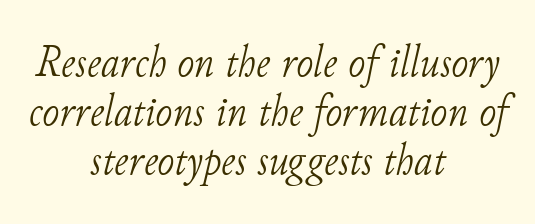
{"serif": "yes", "italic": "yes", "lean": "right", "slant_degrees": 11, "bold": "no", "weight": "light", "width": "normal", "stroke_contrast": "low", "x_height": "small", "monospaced": "no", "underline": "no", "align": "center", "line_spacing": "tight", "line_spacing_ratio": 1.07, "letter_spacing": "normal", "letter_spacing_em": 0.0, "glyph_px": 46}
